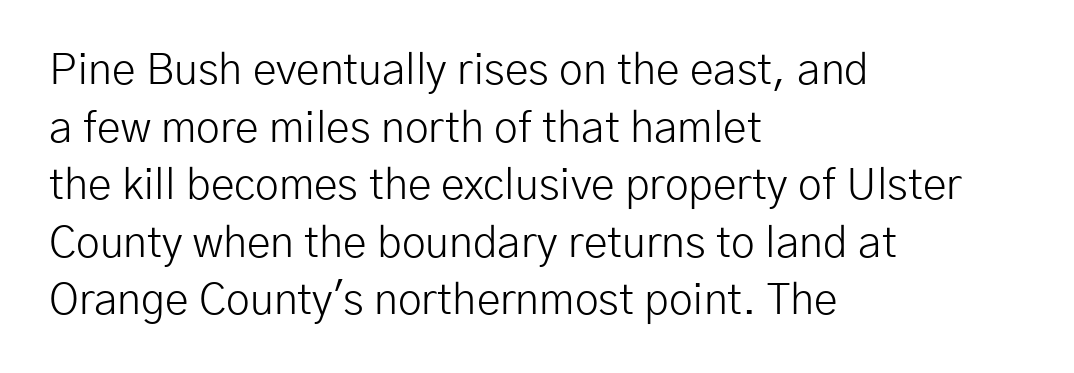
{"serif": "no", "italic": "no", "bold": "no", "weight": "light", "width": "normal", "stroke_contrast": "low", "x_height": "medium", "monospaced": "no", "underline": "no", "align": "left", "line_spacing": "normal", "line_spacing_ratio": 1.34, "letter_spacing": "normal", "letter_spacing_em": 0.0, "glyph_px": 43}
